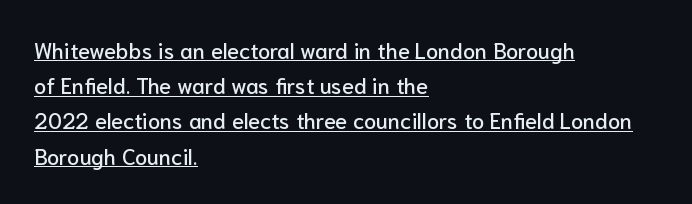
The image shows 22 px text type, upright; set left-aligned, normal line spacing (1.6x), normal letter spacing, underlined.
